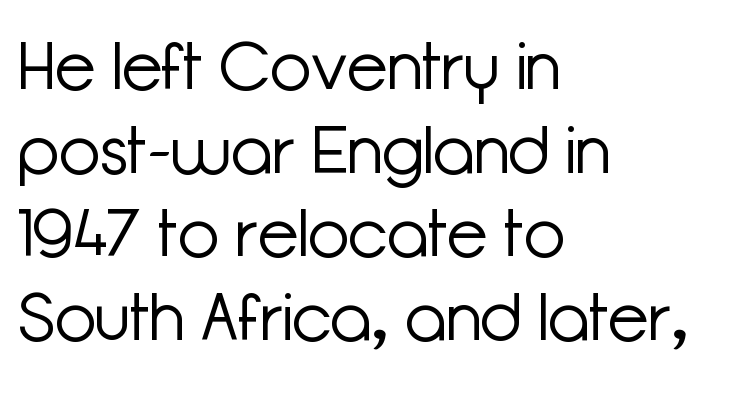
Q: Is the text bold? A: No.
Q: Is the text italic (slanted)? A: No, it is upright.
Q: Is the typeface a serif or a sans-serif typeface? A: Sans-serif.
Q: Is the text underlined? A: No.
Q: How is the paragraph aligned? A: Left-aligned.
Q: Is the spacing between letters normal or unusually wide? A: Normal.
Q: Is the spacing between lines tight, normal or loose? A: Normal.
Q: Width (condensed, normal, or wide)? A: Normal.
Q: Stroke contrast? A: Low.
Q: x-height? A: Medium.
Q: Monospaced? A: No.
